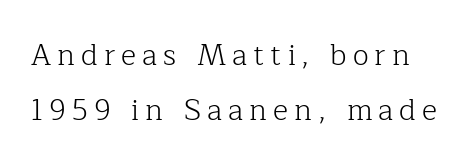
The image shows 29 px light serif type, upright; set loose line spacing (1.9x), unusually wide letter spacing (+0.21 em), not underlined; low stroke contrast and a medium x-height.
